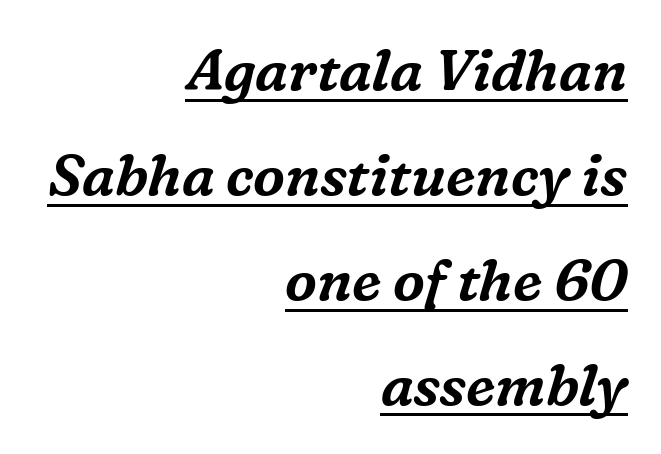
{"serif": "yes", "italic": "yes", "lean": "right", "slant_degrees": 16, "width": "normal", "stroke_contrast": "medium", "x_height": "medium", "monospaced": "no", "underline": "yes", "align": "right", "line_spacing_ratio": 1.84, "letter_spacing": "normal", "letter_spacing_em": 0.0, "glyph_px": 57}
